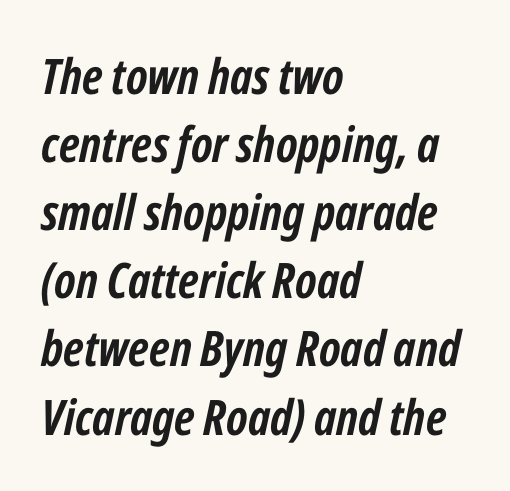
The image shows 49 px semibold, condensed type, italic (leaning right); set left-aligned, normal line spacing (1.39x), normal letter spacing, not underlined; low stroke contrast and a medium x-height.
